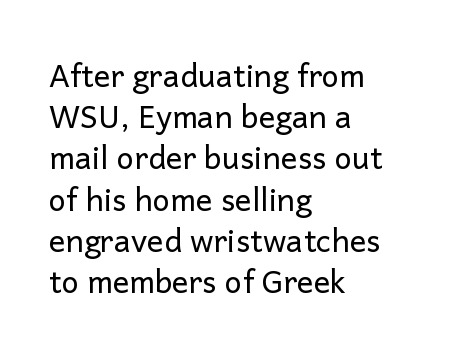
The image shows 31 px regular-weight sans-serif type, upright; set left-aligned, normal line spacing (1.33x), normal letter spacing, not underlined; low stroke contrast and a medium x-height.
